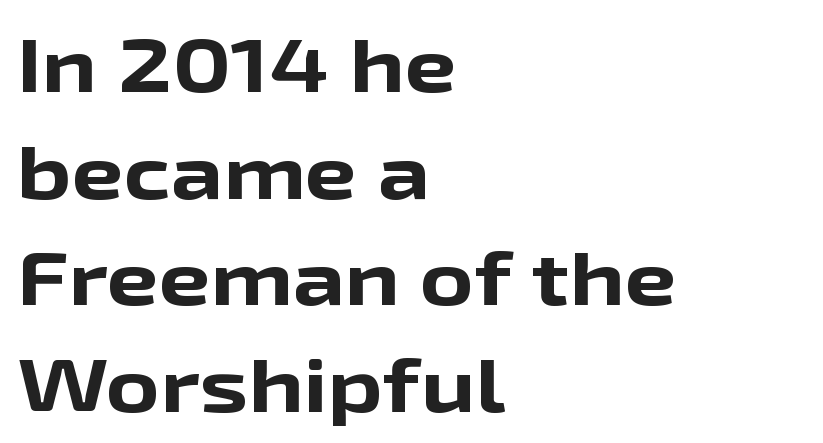
{"serif": "no", "italic": "no", "bold": "yes", "weight": "bold", "width": "wide", "stroke_contrast": "low", "x_height": "medium", "monospaced": "no", "underline": "no", "align": "left", "line_spacing": "normal", "line_spacing_ratio": 1.44, "letter_spacing": "normal", "letter_spacing_em": 0.0, "glyph_px": 74}
